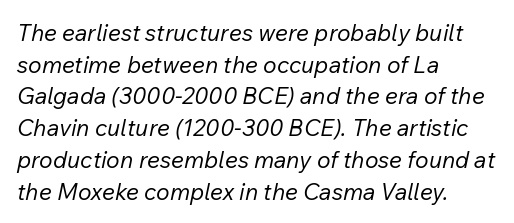
Emphasis-style slanted type is in use. Each line starts at the same left margin while the right side varies. Words float on clear page, feet unadorned. The block of text has a typical density, with ordinary space between rows. The horizontal fit of the characters is conventional and even. Stem width sits at or under what a default text font uses.
